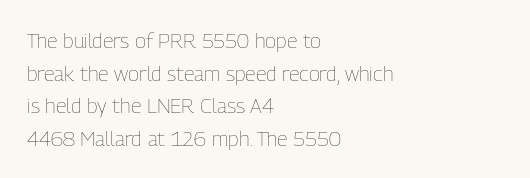
{"italic": "no", "bold": "no", "underline": "no", "align": "left", "line_spacing": "normal", "line_spacing_ratio": 1.55, "letter_spacing": "normal", "letter_spacing_em": 0.0, "glyph_px": 21}
